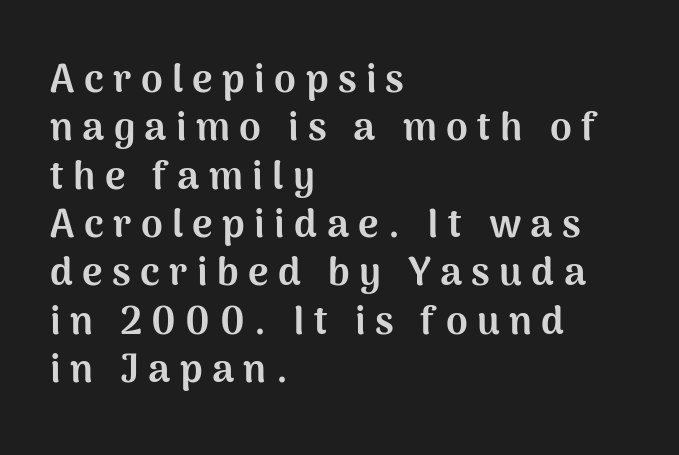
The image shows 39 px bold sans-serif type, upright; set left-aligned, line spacing 1.24x, unusually wide letter spacing (+0.24 em), not underlined; medium stroke contrast and a medium x-height.
